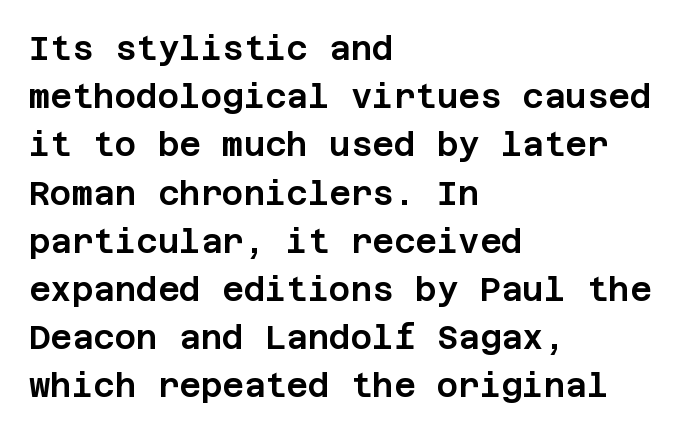
{"serif": "no", "italic": "no", "width": "normal", "stroke_contrast": "low", "x_height": "large", "underline": "no", "align": "left", "line_spacing": "normal", "line_spacing_ratio": 1.46, "letter_spacing": "normal", "letter_spacing_em": 0.0, "glyph_px": 33}
